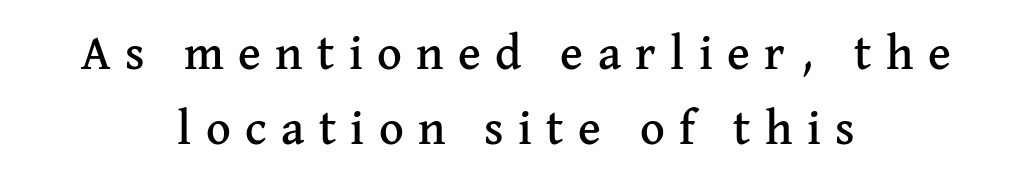
The image shows 48 px serif type, upright; set centered, normal line spacing (1.57x), unusually wide letter spacing (+0.3 em), not underlined; medium stroke contrast and a medium x-height.
